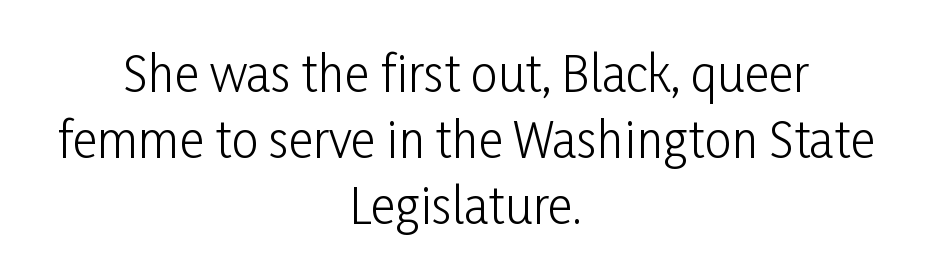
Notice how the stems are strictly vertical — no italics here. Rows of type keep a routine distance in the vertical direction. Lines of text with bare space underneath. A centered setting, common on invitations and titles, is used for this passage.
